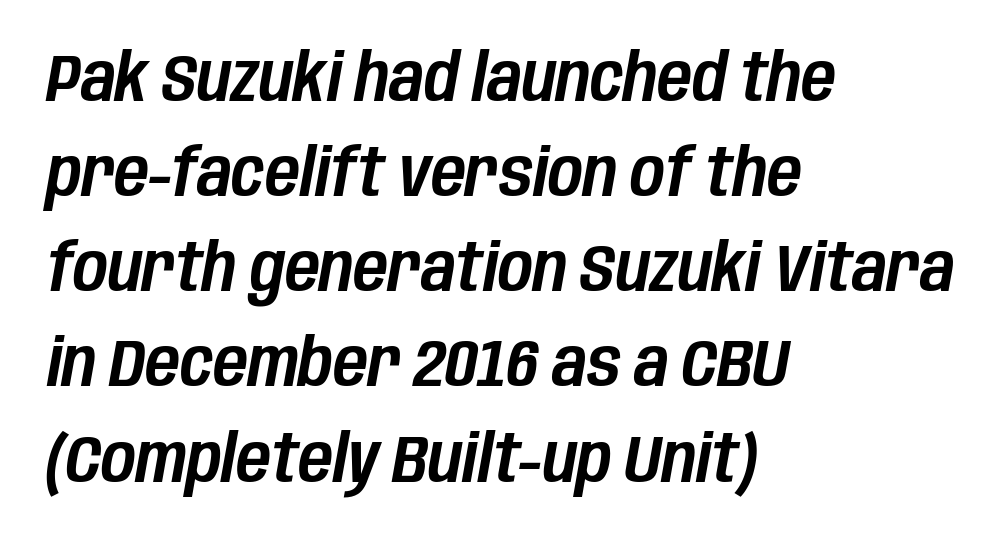
The image shows 67 px condensed type, italic (leaning right); set left-aligned, normal line spacing (1.42x), normal letter spacing, not underlined; low stroke contrast and a large x-height.
